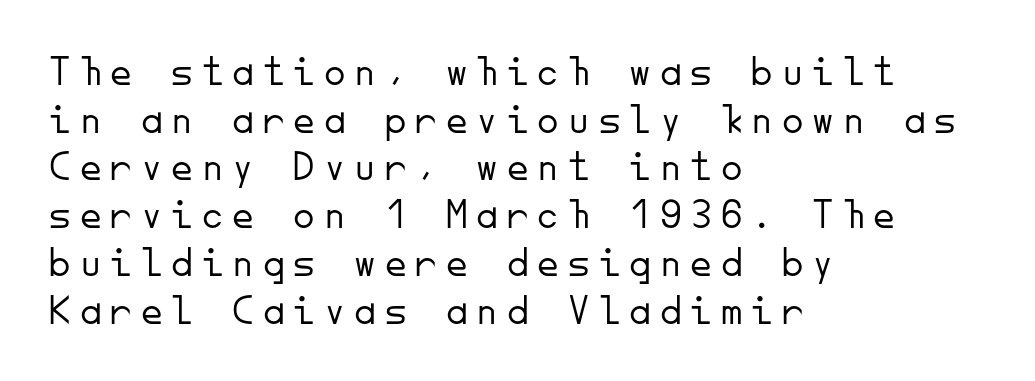
The image shows 43 px light sans-serif type, upright, monospaced; set left-aligned, tight line spacing (1.11x), unusually wide letter spacing (+0.21 em), not underlined; low stroke contrast and a small x-height.
